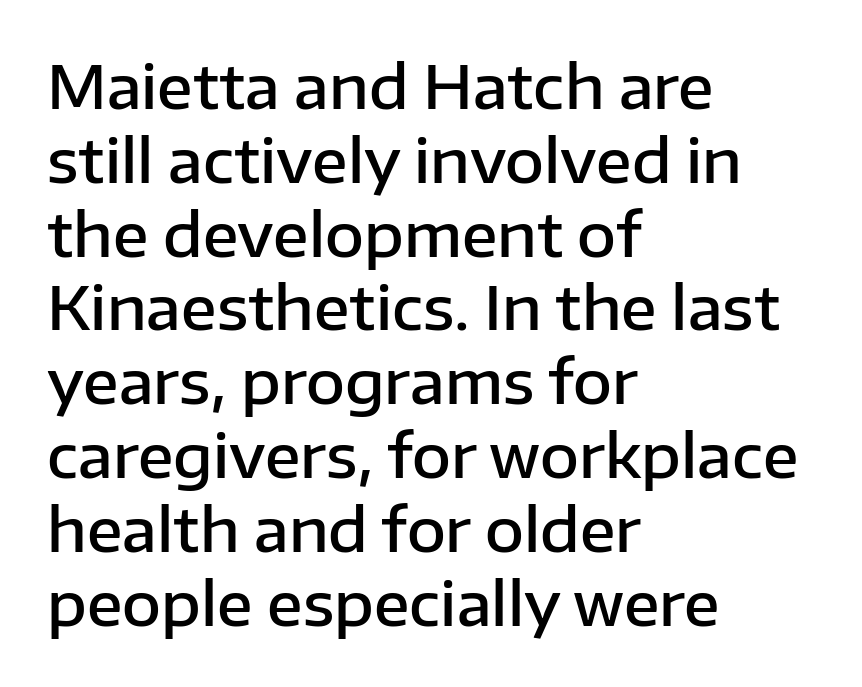
Q: Is the text bold? A: Semi-bold.
Q: Is the text italic (slanted)? A: No, it is upright.
Q: Is the typeface a serif or a sans-serif typeface? A: Sans-serif.
Q: Is the text underlined? A: No.
Q: How is the paragraph aligned? A: Left-aligned.
Q: Is the spacing between letters normal or unusually wide? A: Normal.
Q: Width (condensed, normal, or wide)? A: Normal.
Q: Stroke contrast? A: Low.
Q: x-height? A: Medium.
Q: Monospaced? A: No.
